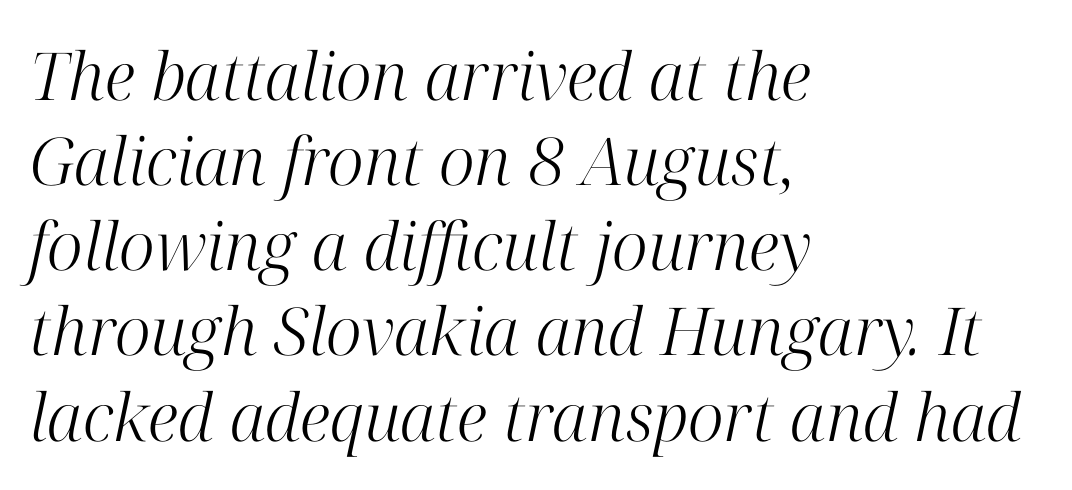
{"serif": "yes", "italic": "yes", "lean": "right", "slant_degrees": 12, "bold": "no", "weight": "light", "width": "normal", "stroke_contrast": "high", "x_height": "medium", "monospaced": "no", "underline": "no", "align": "left", "line_spacing": "normal", "line_spacing_ratio": 1.29, "letter_spacing": "normal", "letter_spacing_em": 0.0, "glyph_px": 66}
